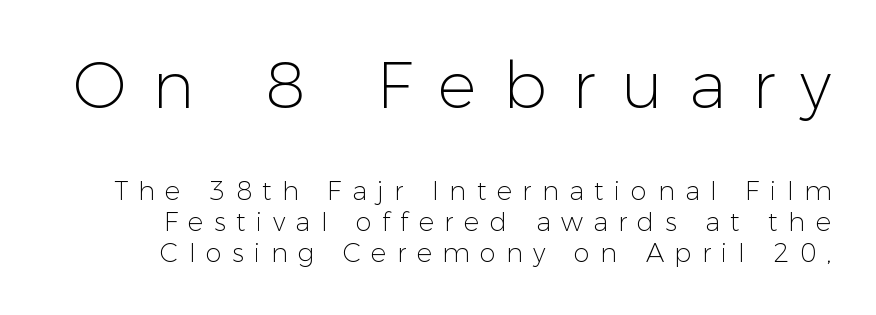
{"serif": "no", "italic": "no", "bold": "no", "weight": "light", "width": "normal", "stroke_contrast": "low", "x_height": "medium", "monospaced": "no", "underline": "no", "line_spacing_ratio": 1.19, "letter_spacing": "wide", "letter_spacing_em": 0.4, "larger_block": "first", "size_ratio": 2.5, "glyph_px": 65}
